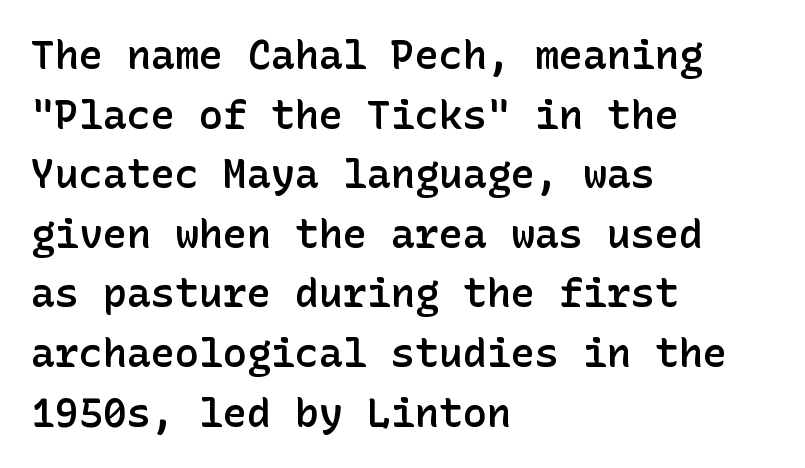
The image shows 40 px semibold sans-serif type, upright; set left-aligned, normal line spacing (1.49x), normal letter spacing, not underlined; low stroke contrast and a medium x-height.
